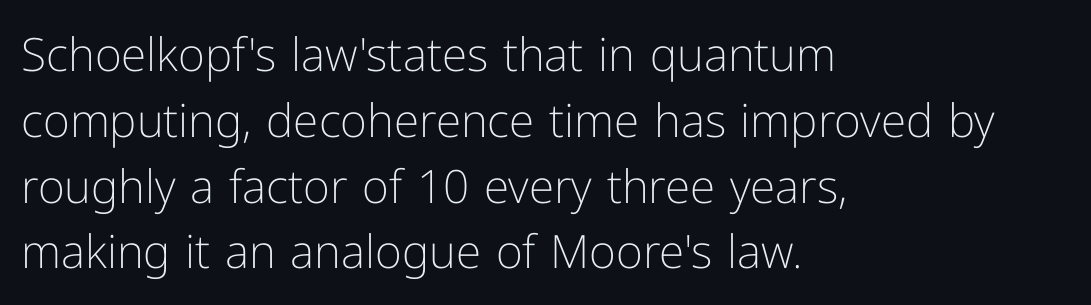
The image shows 46 px light sans-serif type, upright; set left-aligned, normal line spacing (1.43x), normal letter spacing, not underlined; low stroke contrast and a medium x-height.
